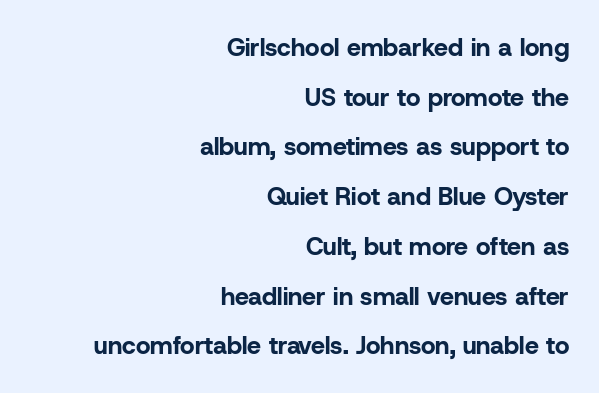
The image shows 25 px bold type, upright; set right-aligned, loose line spacing (1.99x), normal letter spacing, not underlined.
